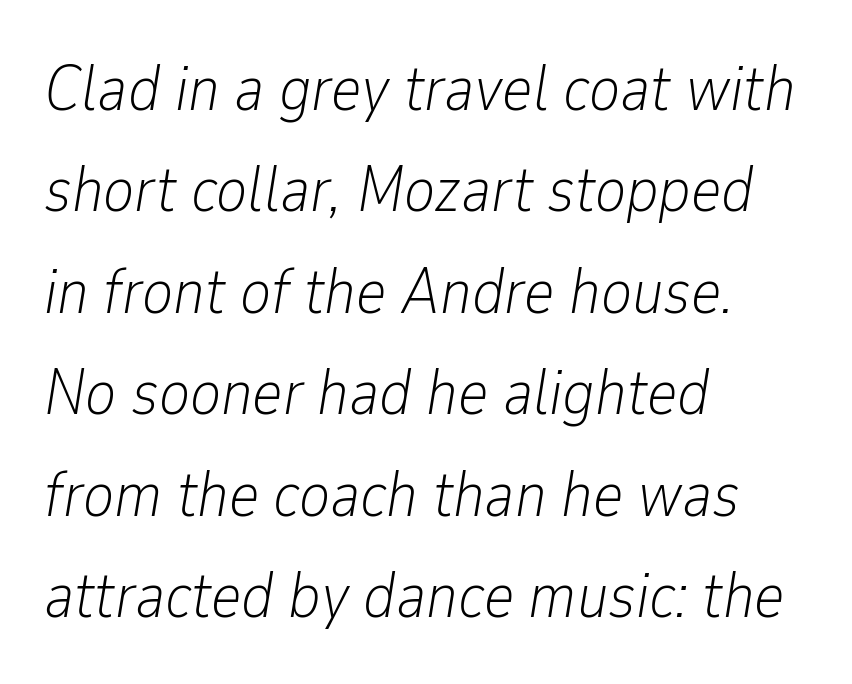
The image shows 65 px light, condensed type, italic (leaning right); set left-aligned, normal line spacing (1.56x), normal letter spacing, not underlined; low stroke contrast and a medium x-height.
